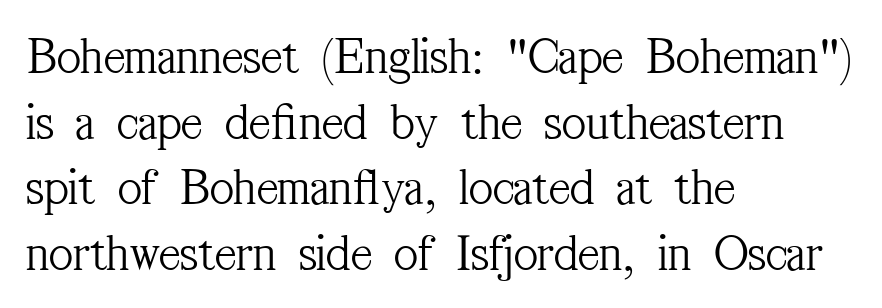
The image shows 52 px light, condensed serif type, upright; set left-aligned, normal line spacing (1.26x), normal letter spacing, not underlined; medium stroke contrast and a medium x-height.
